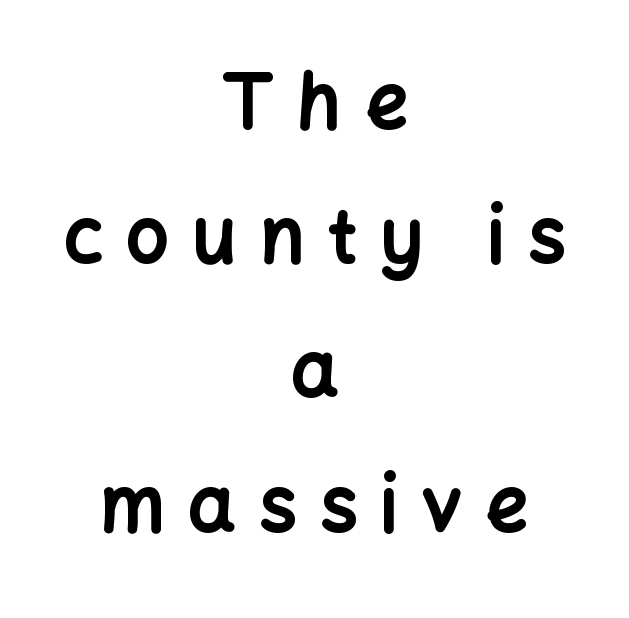
Q: Is the text bold? A: Yes.
Q: Is the text italic (slanted)? A: No, it is upright.
Q: Is the typeface a serif or a sans-serif typeface? A: Sans-serif.
Q: Is the text underlined? A: No.
Q: How is the paragraph aligned? A: Centered.
Q: Is the spacing between letters normal or unusually wide? A: Unusually wide.
Q: Width (condensed, normal, or wide)? A: Normal.
Q: Stroke contrast? A: Low.
Q: x-height? A: Medium.
Q: Monospaced? A: No.
